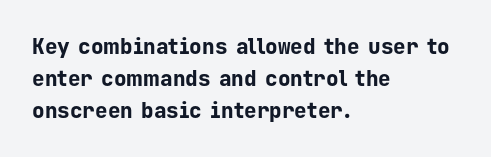
{"italic": "no", "bold": "yes", "underline": "no", "align": "left", "line_spacing": "normal", "line_spacing_ratio": 1.52, "letter_spacing": "normal", "letter_spacing_em": 0.0, "glyph_px": 21}
